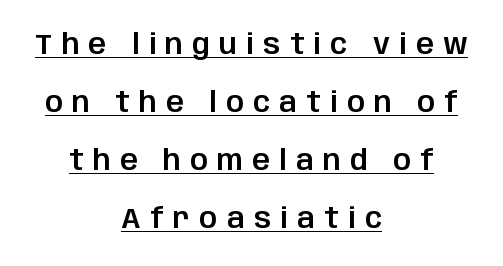
The image shows 28 px sans-serif type, upright; set centered, loose line spacing (2.07x), unusually wide letter spacing (+0.33 em), underlined; low stroke contrast and a large x-height.
